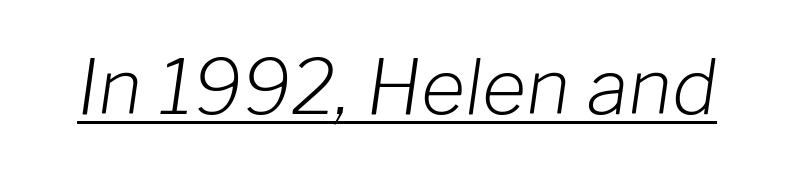
The image shows 76 px light type, italic (leaning right); set normal letter spacing, underlined; low stroke contrast and a medium x-height.
